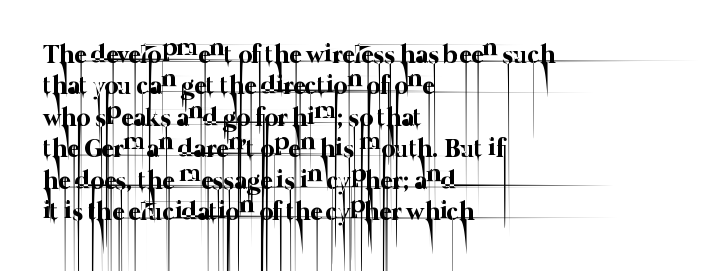
Q: Is the text bold? A: No.
Q: Is the text underlined? A: No.
Q: How is the paragraph aligned? A: Left-aligned.
Q: Is the spacing between letters normal or unusually wide? A: Normal.
